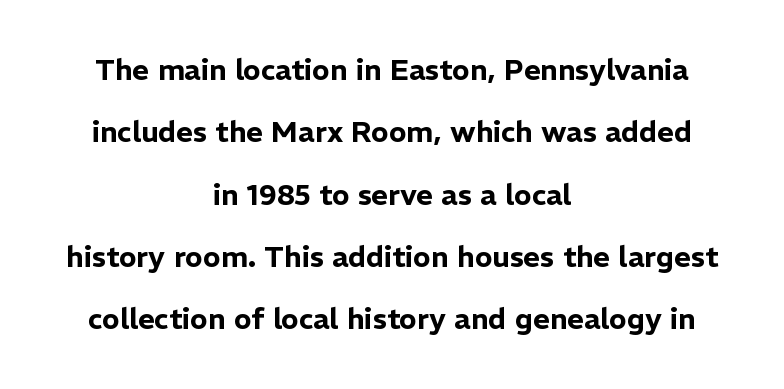
{"serif": "no", "italic": "no", "width": "normal", "stroke_contrast": "low", "x_height": "medium", "monospaced": "no", "underline": "no", "align": "center", "line_spacing": "loose", "line_spacing_ratio": 2.15, "letter_spacing": "normal", "letter_spacing_em": 0.0, "glyph_px": 29}
